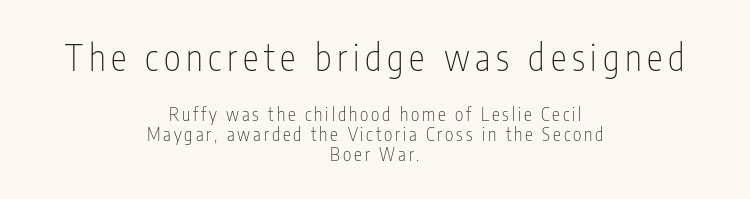
Rule under the text: the space is simply empty. The letters in the upper block stand taller than those in the block below. Compared with a flush-left layout, this one balances lines on the center instead. Vertical spacing — tight. Spacing verdict: proportional, widths tailored to each character.
